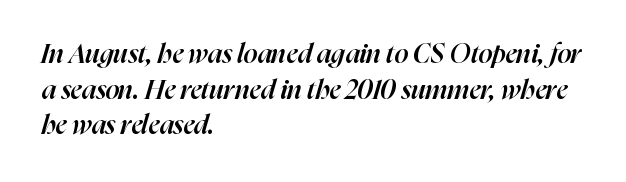
Nobody drew a line under any word here. Looking at the ascenders, they clearly lean. Honestly, the row spacing looks completely unremarkable. If you drew a ruler down the left edge, every line would touch it. The rendering keeps characters at their native spacing.
